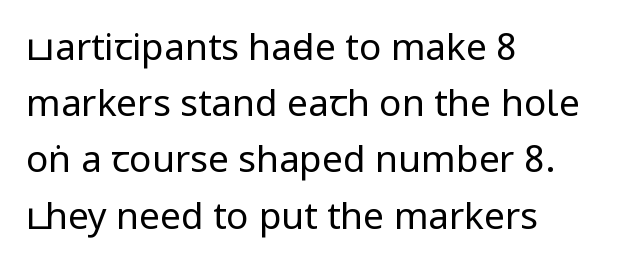
The image shows 37 px regular-weight, condensed sans-serif type, upright; set left-aligned, normal line spacing (1.52x), normal letter spacing, not underlined; low stroke contrast and a large x-height.
